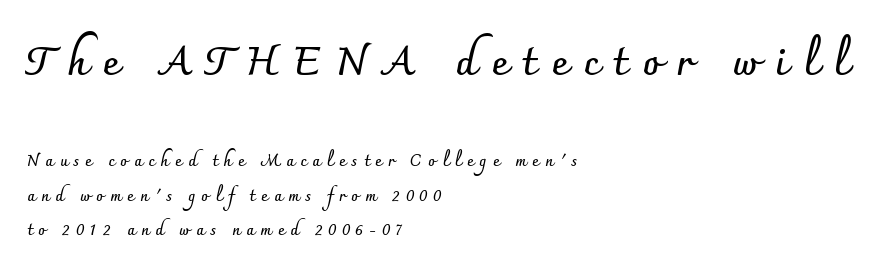
{"serif": "no", "bold": "yes", "weight": "semibold", "width": "normal", "stroke_contrast": "low", "x_height": "small", "monospaced": "no", "underline": "no", "align": "left", "line_spacing": "loose", "line_spacing_ratio": 2.17, "letter_spacing": "wide", "letter_spacing_em": 0.37, "larger_block": "first", "size_ratio": 2.5, "glyph_px": 40}
